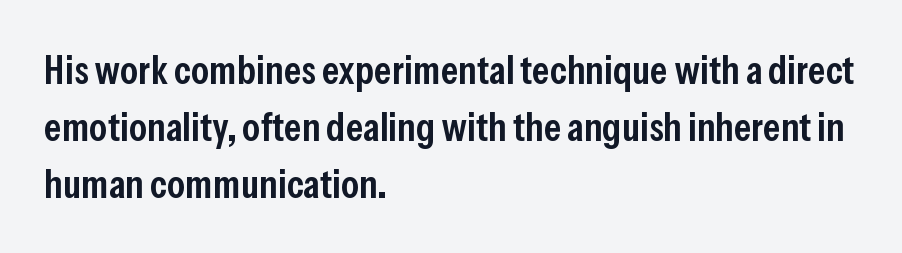
{"serif": "no", "italic": "no", "bold": "semi", "weight": "semibold", "width": "condensed", "stroke_contrast": "low", "x_height": "medium", "monospaced": "no", "underline": "no", "align": "left", "line_spacing": "normal", "line_spacing_ratio": 1.39, "letter_spacing": "normal", "letter_spacing_em": 0.0, "glyph_px": 41}
